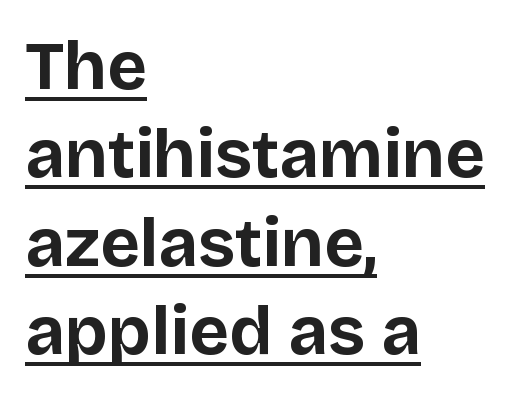
Quick note: underline on. These lines are composed in type without serifs. Each word holds together tightly as a unit, with standard inter-letter gaps. Designer's note — italics off, roman on. If you measured baseline to baseline, you'd find a middling distance.
